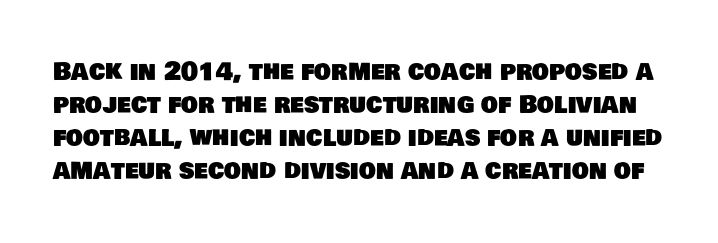
The image shows 24 px text type; set normal line spacing (1.37x), normal letter spacing, not underlined.
